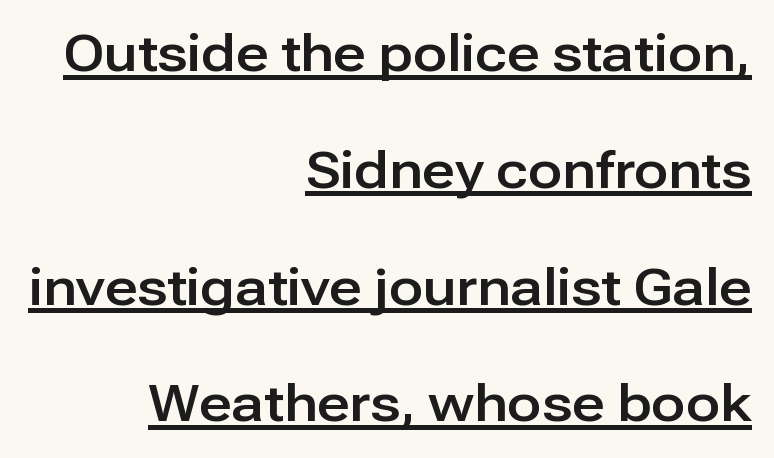
Spacing verdict: proportional, widths tailored to each character. Notice the wide empty band between every row — that's loose leading. The type sits square on the baseline with zero lean. Leftover space on each line is placed entirely before the opening word. This rendering employs a face without finishing strokes, i.e., a sans-serif. The gaps between neighbouring characters are ordinary and unremarkable.
